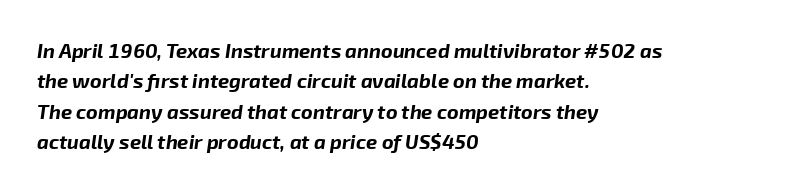
Q: Is the text bold? A: Yes.
Q: Is the text italic (slanted)? A: Yes, it leans right by about 8 degrees.
Q: Is the text underlined? A: No.
Q: How is the paragraph aligned? A: Left-aligned.
Q: Is the spacing between letters normal or unusually wide? A: Normal.
Q: Is the spacing between lines tight, normal or loose? A: Normal.
